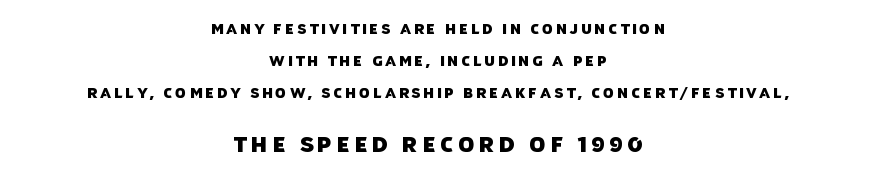
The area under the type is left untouched. What stands out about the letter spacing? Its width — letters are far apart. Which chunk is bigger? The second one — the bottom block dwarfs the top. A student would call this center alignment; a typographer would say set centered. Reading down the column, the eye jumps a long way to each next line.
